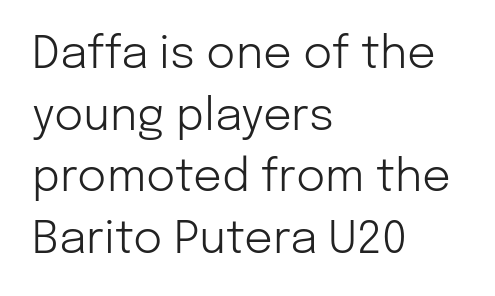
Q: Is the text bold? A: No.
Q: Is the text italic (slanted)? A: No, it is upright.
Q: Is the typeface a serif or a sans-serif typeface? A: Sans-serif.
Q: Is the text underlined? A: No.
Q: How is the paragraph aligned? A: Left-aligned.
Q: Is the spacing between letters normal or unusually wide? A: Normal.
Q: Is the spacing between lines tight, normal or loose? A: Normal.
Q: Width (condensed, normal, or wide)? A: Normal.
Q: Stroke contrast? A: Low.
Q: x-height? A: Medium.
Q: Monospaced? A: No.
